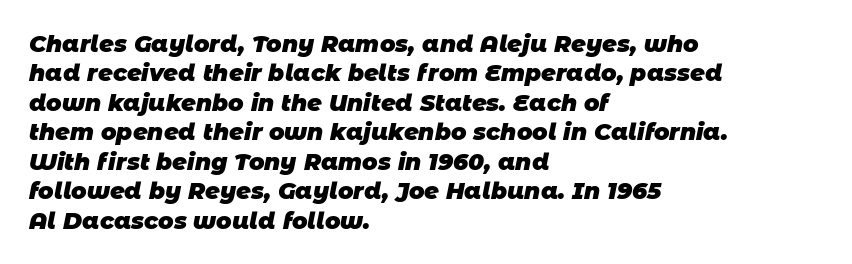
Q: Is the text bold? A: Yes.
Q: Is the text underlined? A: No.
Q: How is the paragraph aligned? A: Left-aligned.
Q: Is the spacing between letters normal or unusually wide? A: Normal.
Q: Is the spacing between lines tight, normal or loose? A: Normal.
